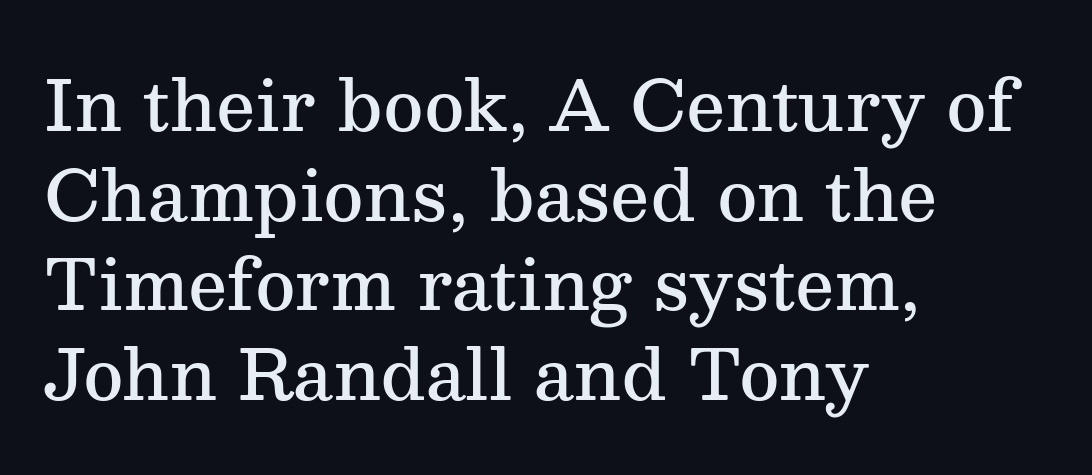
The rendering shows small feet on the letterforms — a serif design. Semibold letterforms, between regular and bold. This sample uses an upright cut, with every glyph sitting square on the baseline. Descenders are the only things crossing below the line. All the whitespace from short lines collects on the right.
